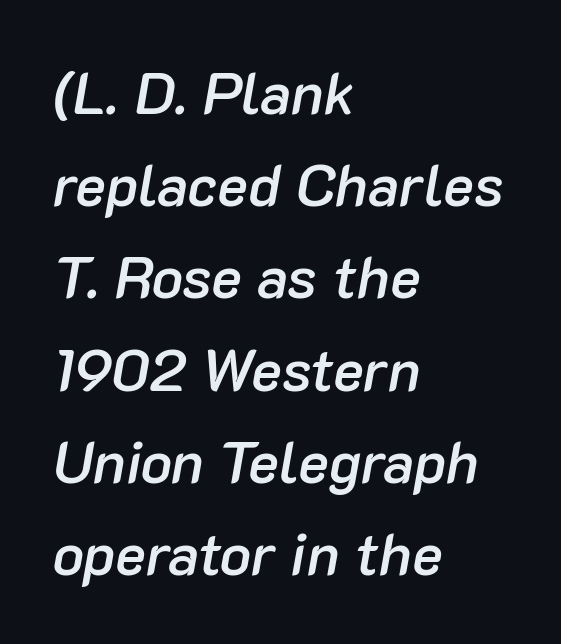
Q: Is the text bold? A: Semi-bold.
Q: Is the text italic (slanted)? A: Yes, it leans right by about 10 degrees.
Q: Is the text underlined? A: No.
Q: How is the paragraph aligned? A: Left-aligned.
Q: Is the spacing between letters normal or unusually wide? A: Normal.
Q: Is the spacing between lines tight, normal or loose? A: Normal.
Q: Width (condensed, normal, or wide)? A: Normal.
Q: Stroke contrast? A: Low.
Q: x-height? A: Medium.
Q: Monospaced? A: No.
